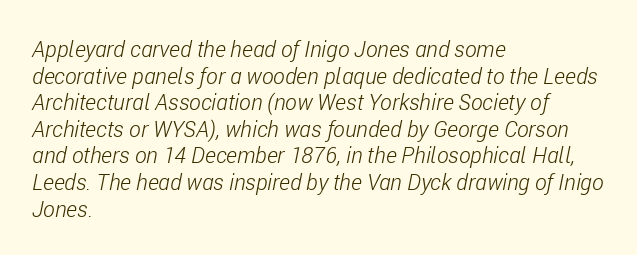
The type is set solid horizontally, with unmodified tracking. No chunkiness to these letters — they're not bold. Words float on clear page, feet unadorned. Italic? Definitely — the glyphs are oblique. Is the block centered? No — it sits flush against the left margin.
